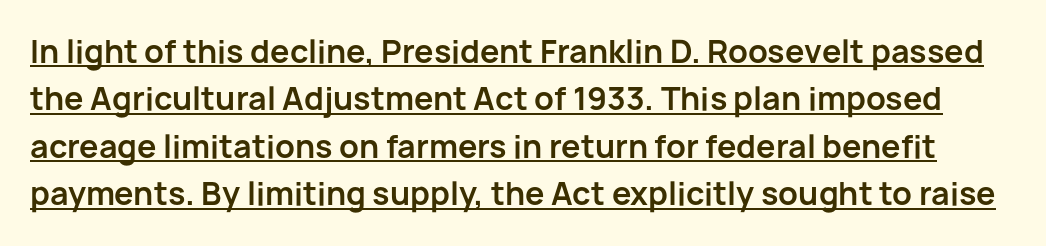
Q: Is the text bold? A: Yes.
Q: Is the text italic (slanted)? A: No, it is upright.
Q: Is the typeface a serif or a sans-serif typeface? A: Sans-serif.
Q: Is the text underlined? A: Yes.
Q: Is the spacing between letters normal or unusually wide? A: Normal.
Q: Is the spacing between lines tight, normal or loose? A: Normal.
Q: Width (condensed, normal, or wide)? A: Normal.
Q: Stroke contrast? A: Low.
Q: x-height? A: Medium.
Q: Monospaced? A: No.
